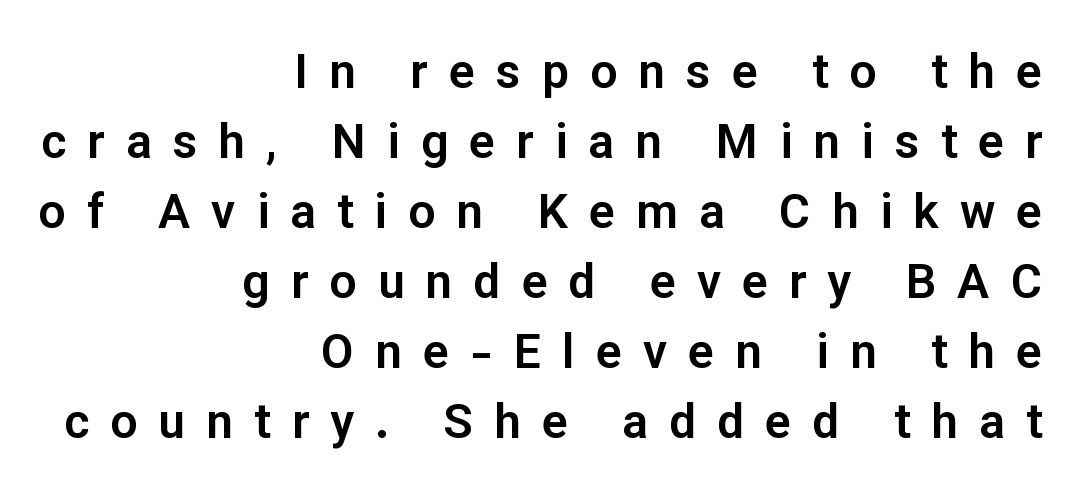
The image shows 48 px sans-serif type, upright; set right-aligned, normal line spacing (1.46x), unusually wide letter spacing (+0.44 em), not underlined; low stroke contrast and a medium x-height.
